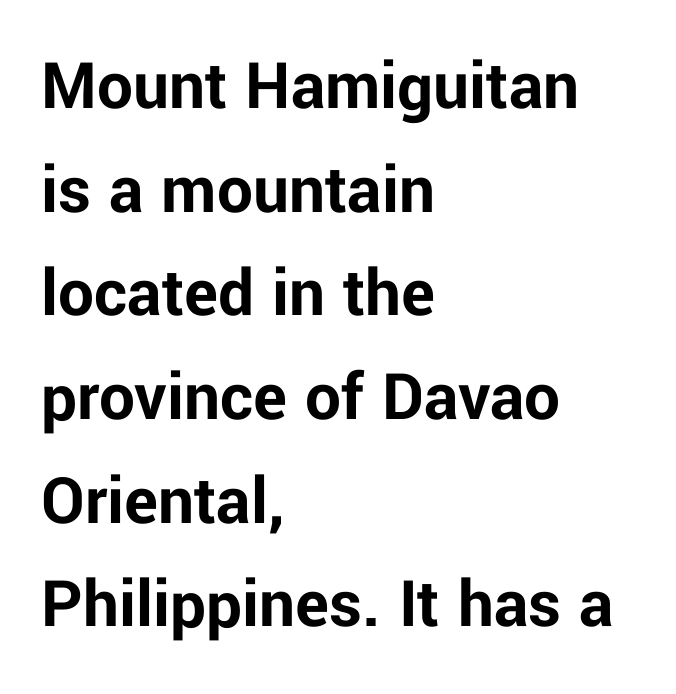
Q: Is the text bold? A: Yes.
Q: Is the text italic (slanted)? A: No, it is upright.
Q: Is the typeface a serif or a sans-serif typeface? A: Sans-serif.
Q: Is the text underlined? A: No.
Q: How is the paragraph aligned? A: Left-aligned.
Q: Is the spacing between letters normal or unusually wide? A: Normal.
Q: Is the spacing between lines tight, normal or loose? A: Normal.
Q: Width (condensed, normal, or wide)? A: Normal.
Q: Stroke contrast? A: Low.
Q: x-height? A: Medium.
Q: Monospaced? A: No.
